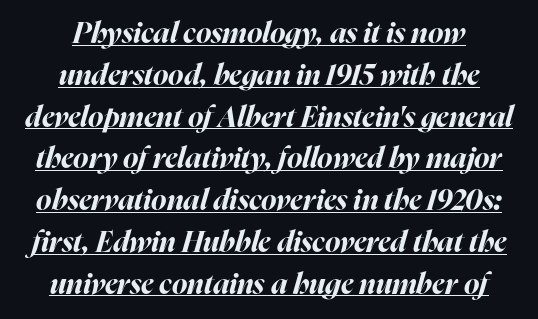
{"italic": "yes", "lean": "right", "slant_degrees": 16, "bold": "yes", "weight": "bold", "width": "normal", "stroke_contrast": "high", "x_height": "medium", "monospaced": "no", "underline": "yes", "align": "center", "line_spacing": "normal", "line_spacing_ratio": 1.44, "letter_spacing": "normal", "letter_spacing_em": 0.0, "glyph_px": 29}
